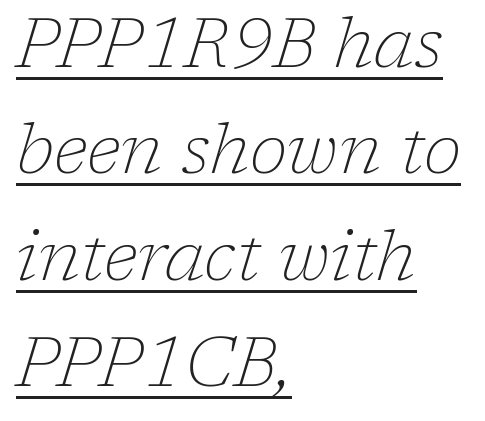
One-word summary of the alignment: left. The face used here has a pronounced slope to its letters. A quiet, ordinary-to-light weight characterises the typeface. Reading down the column, the eye jumps a familiar distance to each next line.
